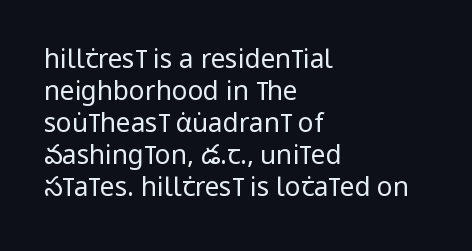
Q: Is the text bold? A: No.
Q: Is the text italic (slanted)? A: No, it is upright.
Q: Is the text underlined? A: No.
Q: How is the paragraph aligned? A: Left-aligned.
Q: Is the spacing between letters normal or unusually wide? A: Normal.
